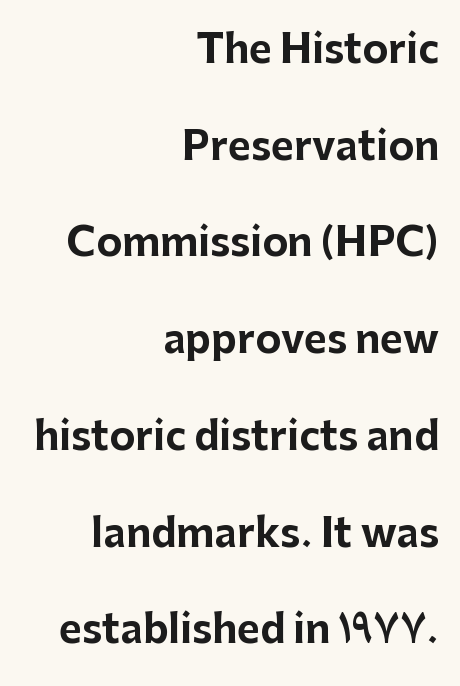
Q: Is the text bold? A: Yes.
Q: Is the text italic (slanted)? A: No, it is upright.
Q: Is the typeface a serif or a sans-serif typeface? A: Sans-serif.
Q: Is the text underlined? A: No.
Q: How is the paragraph aligned? A: Right-aligned.
Q: Is the spacing between letters normal or unusually wide? A: Normal.
Q: Is the spacing between lines tight, normal or loose? A: Loose.
Q: Width (condensed, normal, or wide)? A: Normal.
Q: Stroke contrast? A: Low.
Q: x-height? A: Medium.
Q: Monospaced? A: No.
